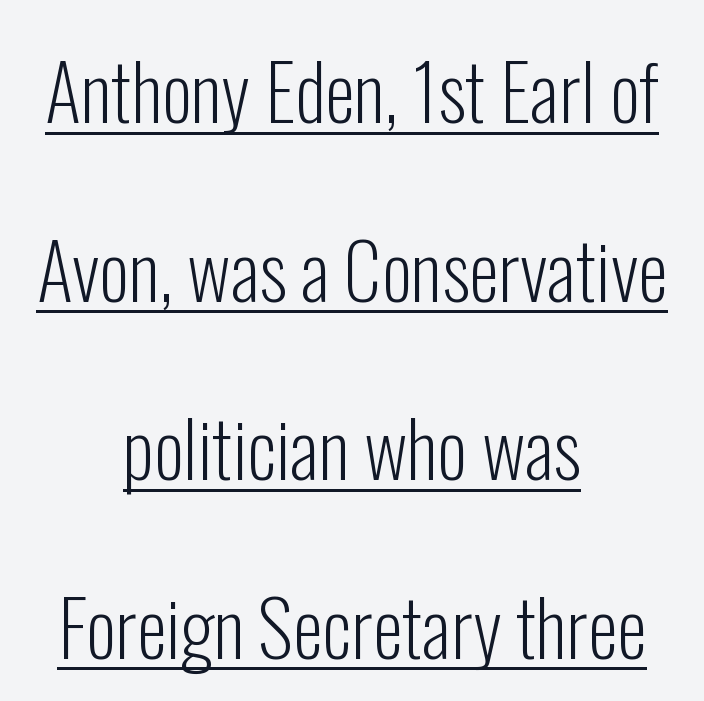
The image shows 77 px light, condensed sans-serif type, upright; set centered, loose line spacing (2.32x), normal letter spacing, underlined; low stroke contrast and a medium x-height.
